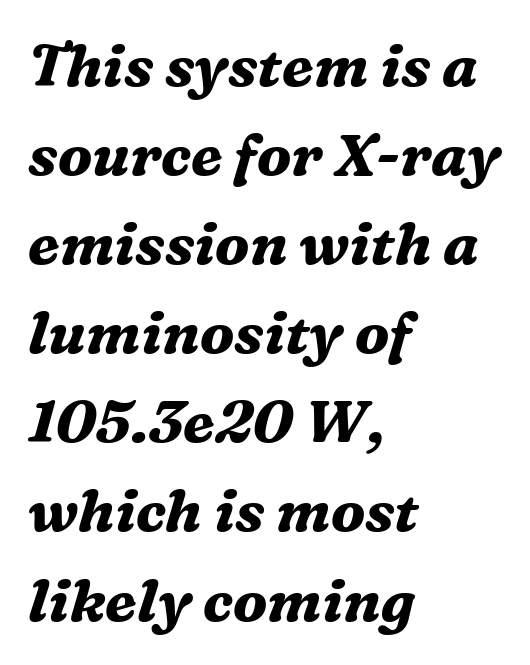
{"serif": "yes", "italic": "yes", "lean": "right", "slant_degrees": 16, "bold": "yes", "weight": "bold", "width": "normal", "stroke_contrast": "medium", "x_height": "medium", "monospaced": "no", "underline": "no", "align": "left", "line_spacing": "normal", "line_spacing_ratio": 1.51, "letter_spacing": "normal", "letter_spacing_em": 0.0, "glyph_px": 59}
